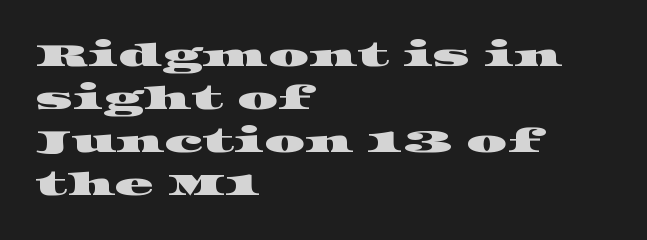
{"serif": "yes", "width": "wide", "stroke_contrast": "high", "x_height": "large", "monospaced": "no", "underline": "no", "align": "left", "line_spacing": "normal", "line_spacing_ratio": 1.34, "letter_spacing": "normal", "letter_spacing_em": 0.0, "glyph_px": 32}
